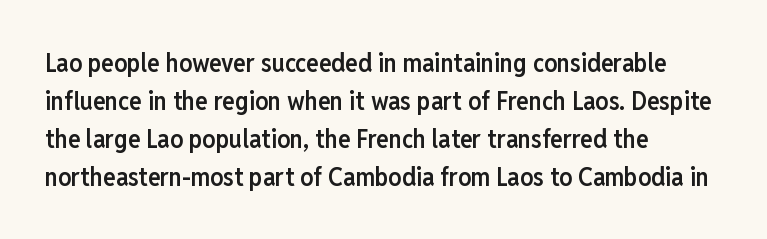
One glance says typical: line gaps are just what's usual. All the whitespace from short lines collects on the right. Stems and bowls a touch heavier than normal — semibold. Only glyphs here, with clear space below each row. Letter spacing: default.
